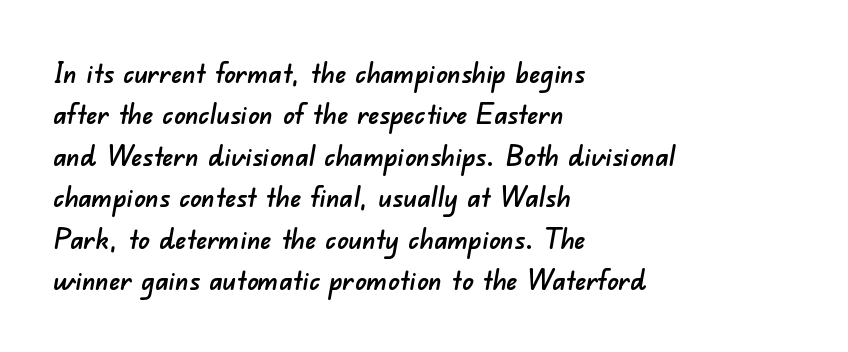
Nothing sits at the stroke ends, so this counts as sans-serif. Unmarked baselines from the first word to the last. These lines are rendered in a variable-pitch font. The rendering uses a moderate line-height, typical for paragraphs. Default kerning and tracking; the words read as compact shapes.
